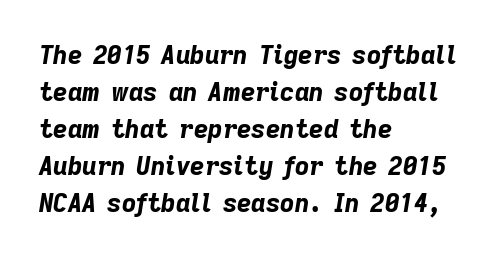
Q: Is the text bold? A: Yes.
Q: Is the text italic (slanted)? A: Yes, it leans right by about 9 degrees.
Q: Is the text underlined? A: No.
Q: How is the paragraph aligned? A: Left-aligned.
Q: Is the spacing between letters normal or unusually wide? A: Normal.
Q: Is the spacing between lines tight, normal or loose? A: Normal.
